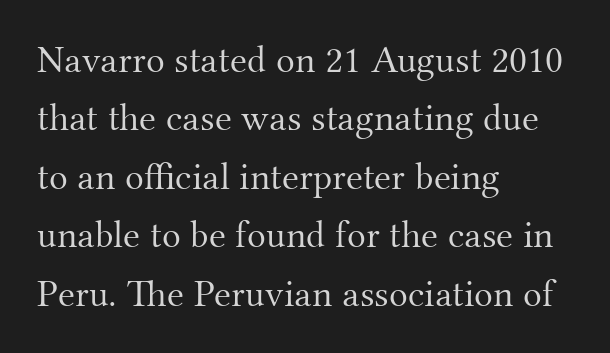
Q: Is the text bold? A: No.
Q: Is the text italic (slanted)? A: No, it is upright.
Q: Is the typeface a serif or a sans-serif typeface? A: Serif.
Q: Is the text underlined? A: No.
Q: How is the paragraph aligned? A: Left-aligned.
Q: Is the spacing between letters normal or unusually wide? A: Normal.
Q: Is the spacing between lines tight, normal or loose? A: Normal.
Q: Width (condensed, normal, or wide)? A: Normal.
Q: Stroke contrast? A: Medium.
Q: x-height? A: Small.
Q: Monospaced? A: No.
